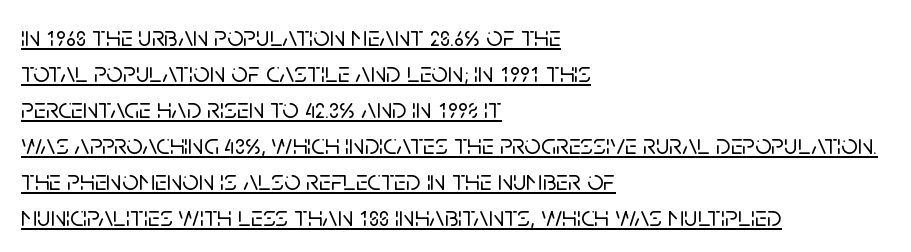
The image shows 29 px sans-serif type, upright; set left-aligned, line spacing 1.24x, normal letter spacing, underlined; low stroke contrast and a large x-height.
